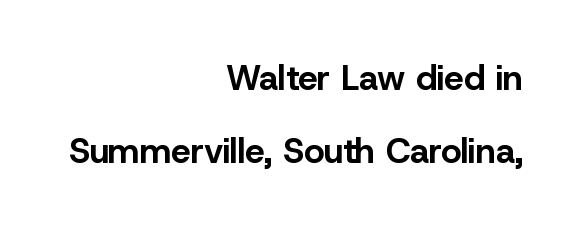
The image shows 35 px bold sans-serif type, upright; set right-aligned, loose line spacing (2.09x), normal letter spacing, not underlined; low stroke contrast and a medium x-height.
